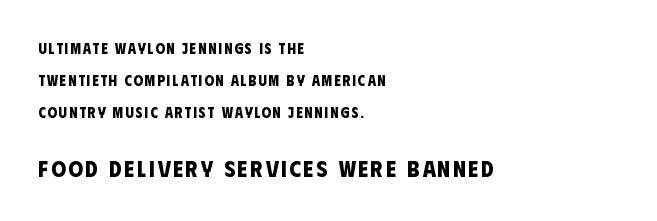
Q: Is the text bold? A: Yes.
Q: Is the text underlined? A: No.
Q: How is the paragraph aligned? A: Left-aligned.
Q: Is the spacing between lines tight, normal or loose? A: Loose.
Q: Which block of text is set in a larger size, the first (top) or the second (bottom)? A: The second (bottom) one.
